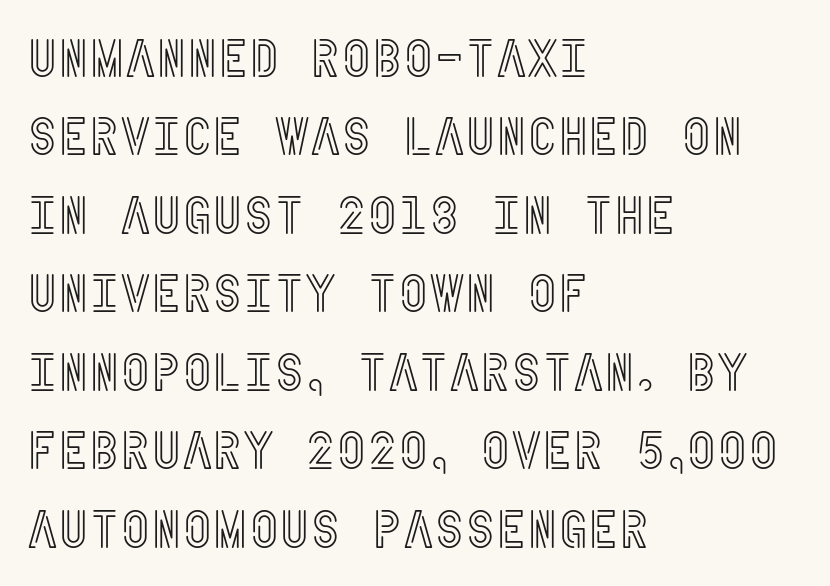
The image shows 53 px condensed type, upright; set left-aligned, normal line spacing (1.48x), normal letter spacing, not underlined; a large x-height.
